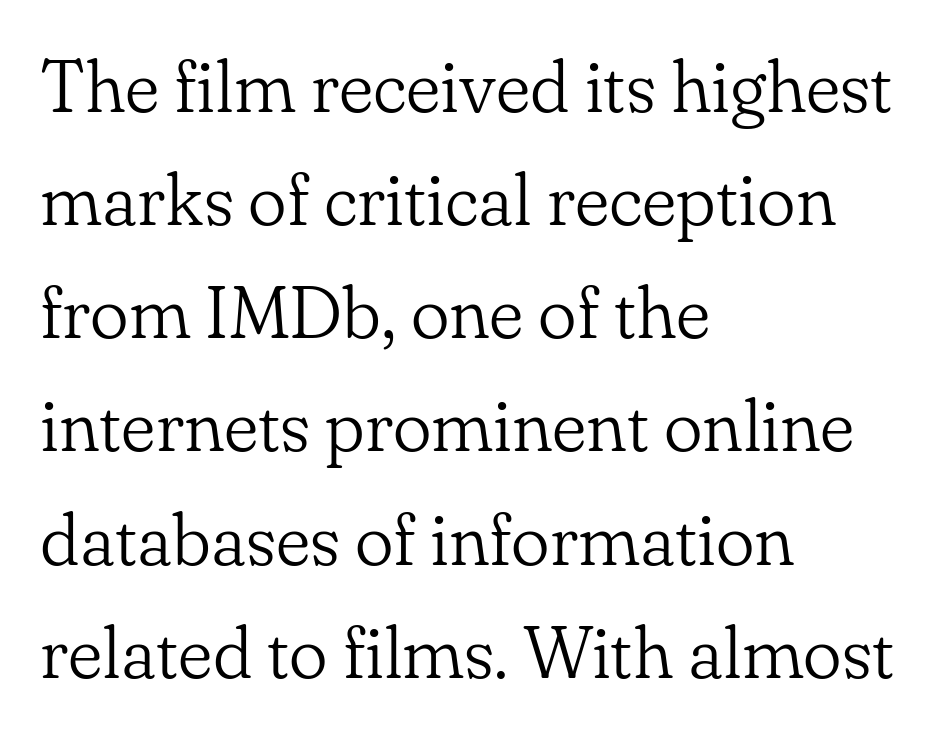
Check where the strokes stop: tiny serifs finish them off. This rendering uses left alignment, leaving the right contour irregular. Is this a heavy cut? Hardly; it is regular or lighter. Vertical strokes here are truly vertical.
